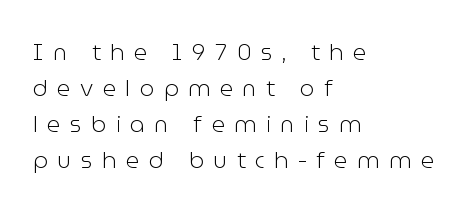
Q: Is the text bold? A: No.
Q: Is the text italic (slanted)? A: No, it is upright.
Q: Is the text underlined? A: No.
Q: How is the paragraph aligned? A: Left-aligned.
Q: Is the spacing between letters normal or unusually wide? A: Unusually wide.
Q: Is the spacing between lines tight, normal or loose? A: Normal.
